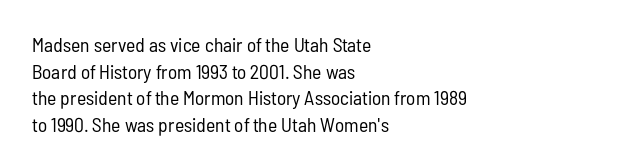
Q: Is the text bold? A: No.
Q: Is the text italic (slanted)? A: No, it is upright.
Q: Is the text underlined? A: No.
Q: How is the paragraph aligned? A: Left-aligned.
Q: Is the spacing between letters normal or unusually wide? A: Normal.
Q: Is the spacing between lines tight, normal or loose? A: Normal.
